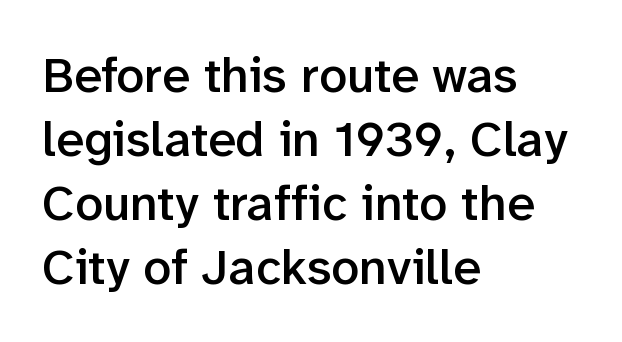
Q: Is the text bold? A: Semi-bold.
Q: Is the text italic (slanted)? A: No, it is upright.
Q: Is the typeface a serif or a sans-serif typeface? A: Sans-serif.
Q: Is the text underlined? A: No.
Q: How is the paragraph aligned? A: Left-aligned.
Q: Is the spacing between letters normal or unusually wide? A: Normal.
Q: Is the spacing between lines tight, normal or loose? A: Normal.
Q: Width (condensed, normal, or wide)? A: Normal.
Q: Stroke contrast? A: Low.
Q: x-height? A: Medium.
Q: Monospaced? A: No.
